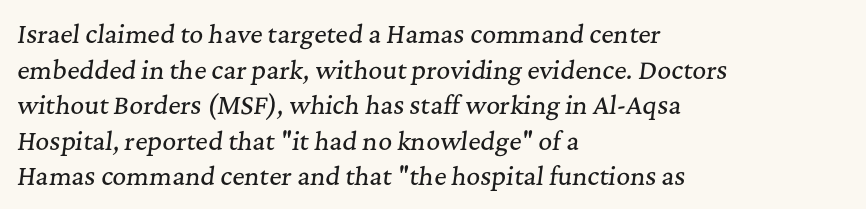
Beneath every word, the page is bare. Short note: letters normally spaced. This sample keeps an unexceptional amount of space between lines. These lines stack with their left ends in a neat column. Italic: yes, the glyphs are oblique.
